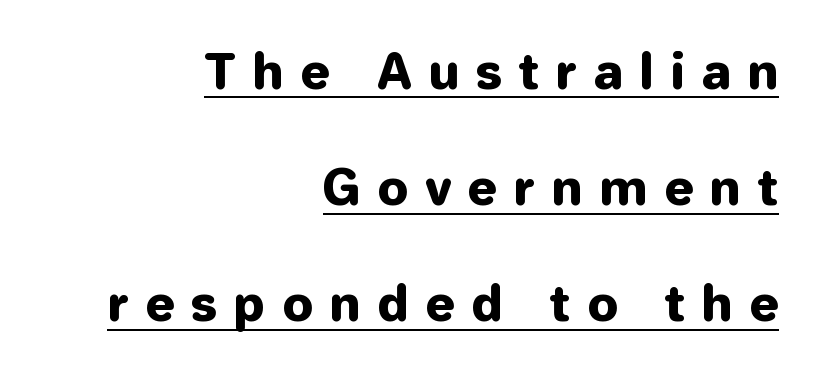
{"serif": "no", "italic": "no", "width": "normal", "stroke_contrast": "low", "x_height": "medium", "monospaced": "no", "underline": "yes", "align": "right", "line_spacing": "loose", "line_spacing_ratio": 2.42, "letter_spacing": "wide", "letter_spacing_em": 0.37, "glyph_px": 48}
